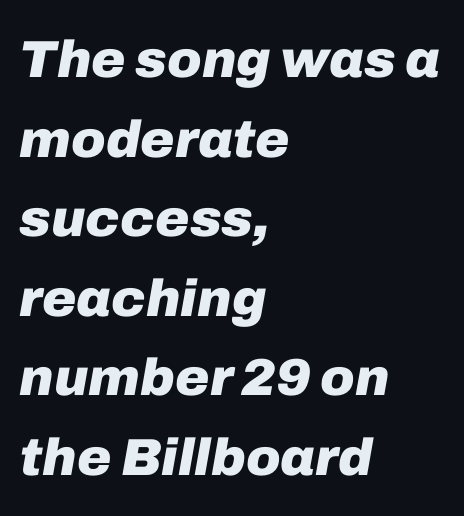
The image shows 52 px heavy type, italic (leaning right); set left-aligned, normal line spacing (1.53x), normal letter spacing, not underlined; low stroke contrast and a medium x-height.
